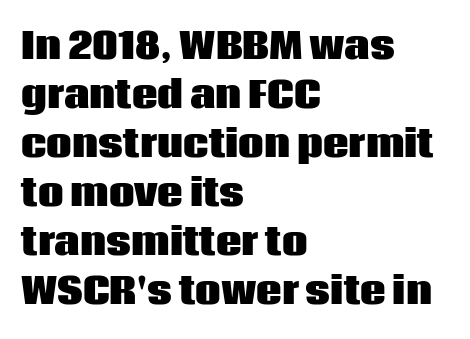
Q: Is the text bold? A: Yes.
Q: Is the text italic (slanted)? A: No, it is upright.
Q: Is the typeface a serif or a sans-serif typeface? A: Sans-serif.
Q: Is the text underlined? A: No.
Q: How is the paragraph aligned? A: Left-aligned.
Q: Is the spacing between letters normal or unusually wide? A: Normal.
Q: Is the spacing between lines tight, normal or loose? A: Normal.
Q: Width (condensed, normal, or wide)? A: Normal.
Q: Stroke contrast? A: Low.
Q: x-height? A: Large.
Q: Monospaced? A: No.
